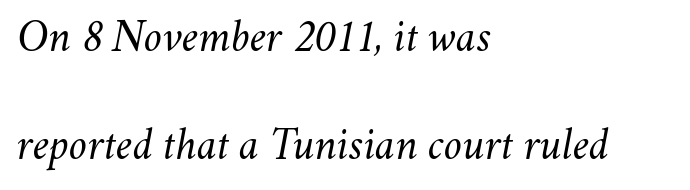
{"italic": "yes", "lean": "right", "slant_degrees": 11, "bold": "no", "weight": "light", "width": "normal", "stroke_contrast": "medium", "x_height": "small", "monospaced": "no", "underline": "no", "align": "left", "line_spacing": "loose", "line_spacing_ratio": 2.35, "letter_spacing": "normal", "letter_spacing_em": 0.0, "glyph_px": 46}
